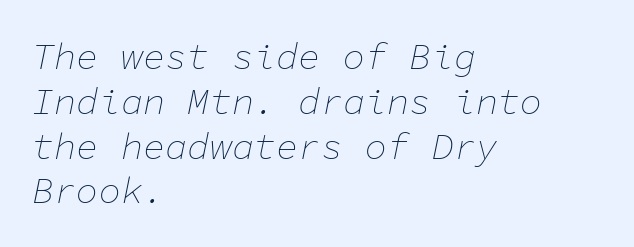
The foot of each line stays bare and open. Characters are canted at an angle relative to the baseline's perpendicular. These lines are rendered in a fixed-pitch font. Stroke thickness stays within the range of a standard reading face or lighter. A typesetter would call this zero additional tracking. This sample is left-justified, so line endings fall wherever the words run out.
